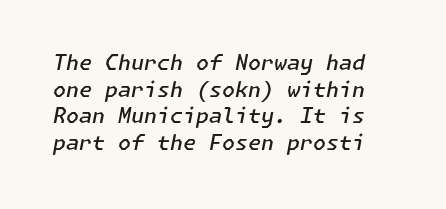
{"italic": "yes", "lean": "right", "slant_degrees": 11, "bold": "semi", "underline": "no", "line_spacing": "normal", "line_spacing_ratio": 1.27, "letter_spacing": "normal", "letter_spacing_em": 0.0, "glyph_px": 21}
